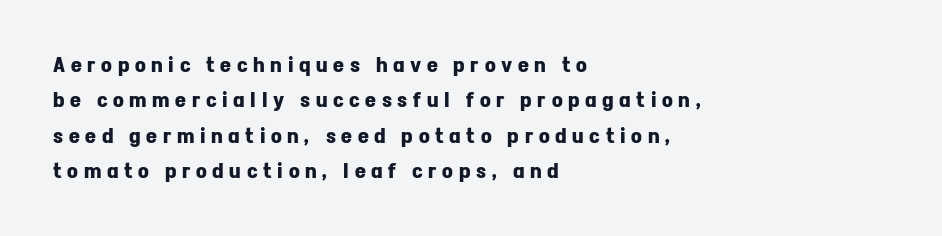
The image shows 21 px bold type, upright; set left-aligned, normal line spacing (1.68x), unusually wide letter spacing (+0.27 em), not underlined.
